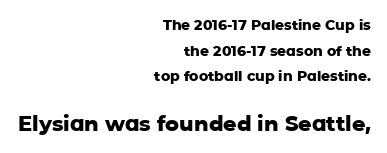
The image shows 21 px bold type, upright; set right-aligned, line spacing 1.83x, normal letter spacing, not underlined; the second (bottom) block is 1.5x larger.
